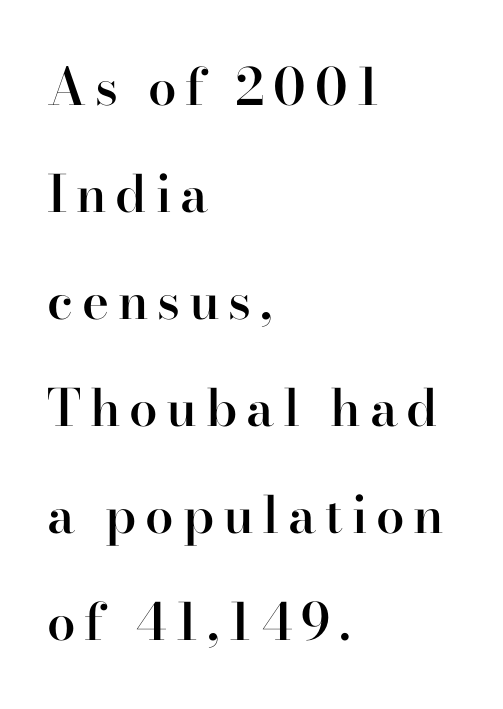
{"serif": "yes", "italic": "no", "bold": "semi", "weight": "semibold", "width": "normal", "stroke_contrast": "high", "x_height": "small", "monospaced": "no", "underline": "no", "align": "left", "line_spacing": "loose", "line_spacing_ratio": 2.1, "glyph_px": 51}
